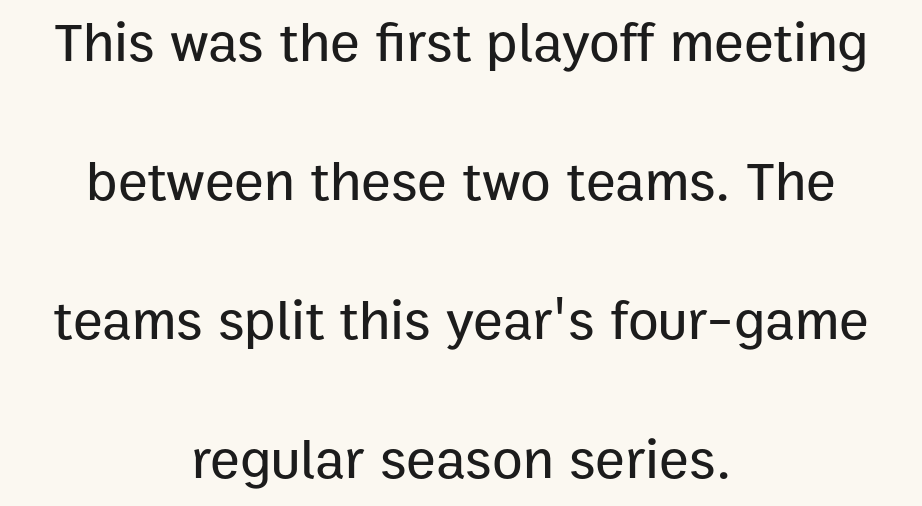
{"serif": "no", "italic": "no", "width": "normal", "stroke_contrast": "low", "x_height": "medium", "monospaced": "no", "underline": "no", "align": "center", "line_spacing": "loose", "line_spacing_ratio": 2.48, "letter_spacing": "normal", "letter_spacing_em": 0.0, "glyph_px": 56}
